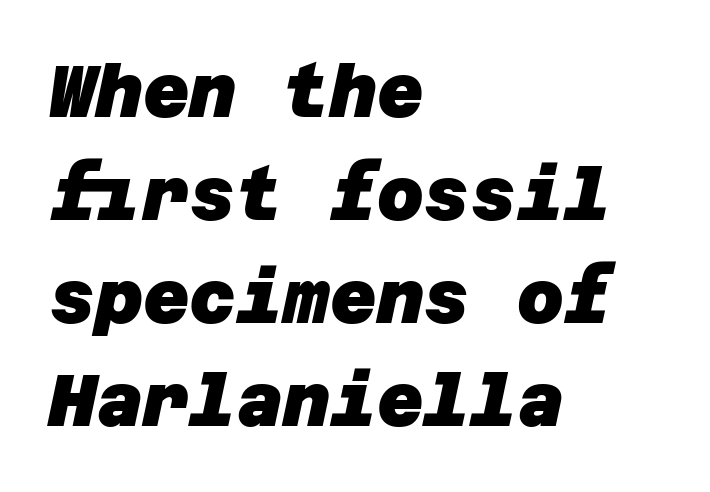
The image shows 72 px heavy sans-serif type; set left-aligned, normal line spacing (1.43x), normal letter spacing, not underlined; low stroke contrast and a large x-height.
